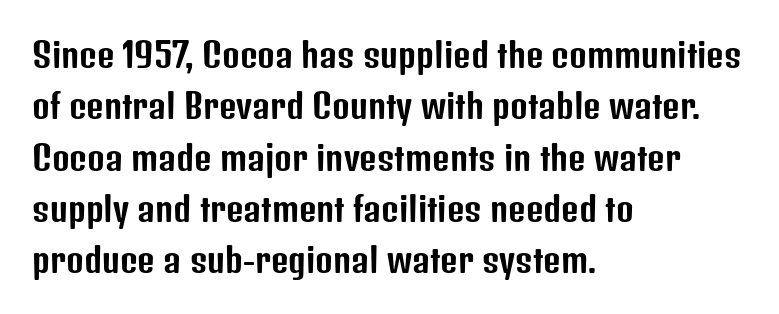
Decoration check: the copy has no underline. Upright lettering throughout. The characters display no serif detailing; their extremities are plain. What stands out about the letter spacing? Nothing — it is the standard amount.
